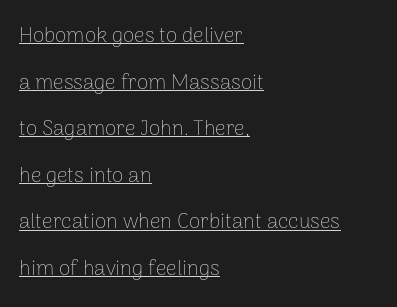
Q: Is the text bold? A: No.
Q: Is the text italic (slanted)? A: No, it is upright.
Q: Is the text underlined? A: Yes.
Q: How is the paragraph aligned? A: Left-aligned.
Q: Is the spacing between letters normal or unusually wide? A: Normal.
Q: Is the spacing between lines tight, normal or loose? A: Loose.
